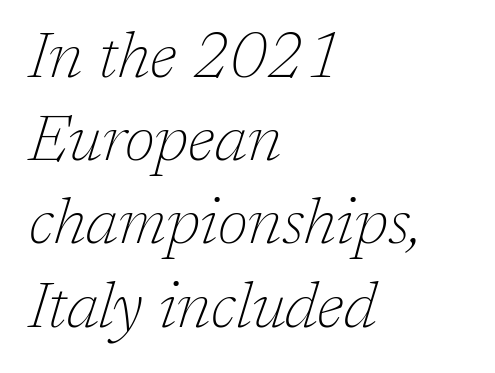
Q: Is the text bold? A: No.
Q: Is the text italic (slanted)? A: Yes, it leans right by about 17 degrees.
Q: Is the typeface a serif or a sans-serif typeface? A: Serif.
Q: Is the text underlined? A: No.
Q: How is the paragraph aligned? A: Left-aligned.
Q: Is the spacing between letters normal or unusually wide? A: Normal.
Q: Is the spacing between lines tight, normal or loose? A: Normal.
Q: Width (condensed, normal, or wide)? A: Normal.
Q: Stroke contrast? A: Low.
Q: x-height? A: Medium.
Q: Monospaced? A: No.
